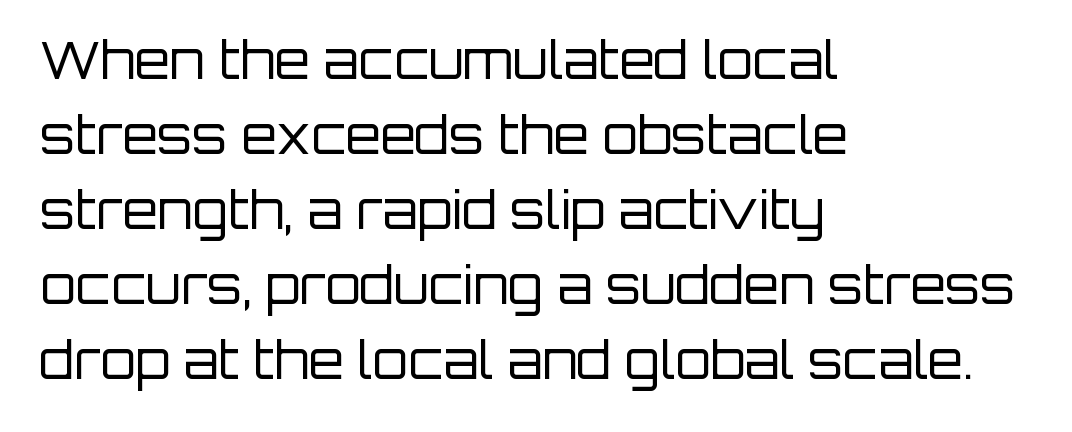
{"serif": "no", "italic": "no", "bold": "no", "weight": "regular", "width": "normal", "stroke_contrast": "low", "x_height": "large", "monospaced": "no", "underline": "no", "align": "left", "line_spacing": "normal", "line_spacing_ratio": 1.47, "letter_spacing": "normal", "letter_spacing_em": 0.0, "glyph_px": 51}
